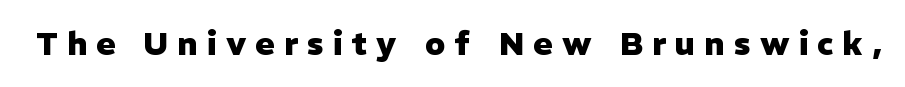
{"serif": "no", "italic": "no", "bold": "yes", "weight": "heavy", "width": "normal", "stroke_contrast": "low", "x_height": "medium", "monospaced": "no", "underline": "no", "letter_spacing": "wide", "letter_spacing_em": 0.29, "glyph_px": 32}
